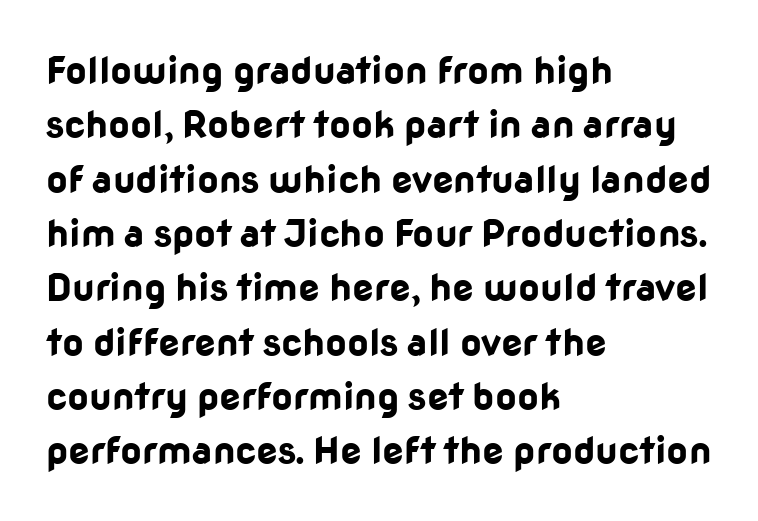
{"serif": "no", "italic": "no", "bold": "yes", "weight": "bold", "width": "normal", "stroke_contrast": "low", "x_height": "medium", "monospaced": "no", "underline": "no", "align": "left", "line_spacing": "normal", "line_spacing_ratio": 1.43, "letter_spacing": "normal", "letter_spacing_em": 0.0, "glyph_px": 38}
